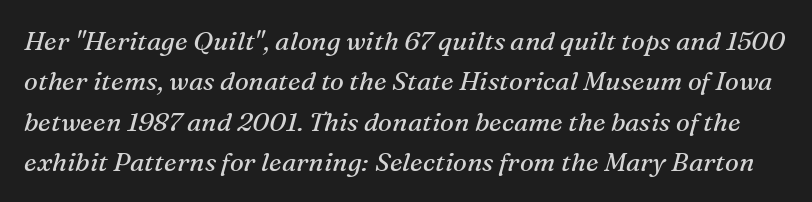
The letters are slanted; this is an italic face. The line texture is even and compact thanks to regular tracking. Stem width sits at or under what a default text font uses. Regarding leading, the lines here are spaced in the standard way. Clear beneath every line of the passage.
